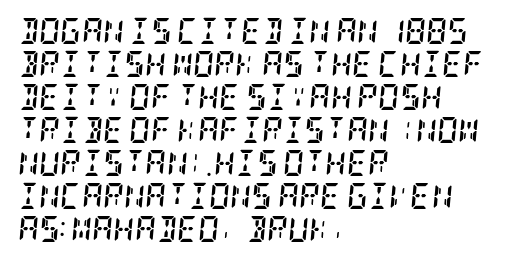
Q: Is the text bold? A: Yes.
Q: Is the text italic (slanted)? A: Yes, it leans right by about 5 degrees.
Q: Is the text underlined? A: No.
Q: How is the paragraph aligned? A: Left-aligned.
Q: Is the spacing between letters normal or unusually wide? A: Normal.
Q: Is the spacing between lines tight, normal or loose? A: Normal.
